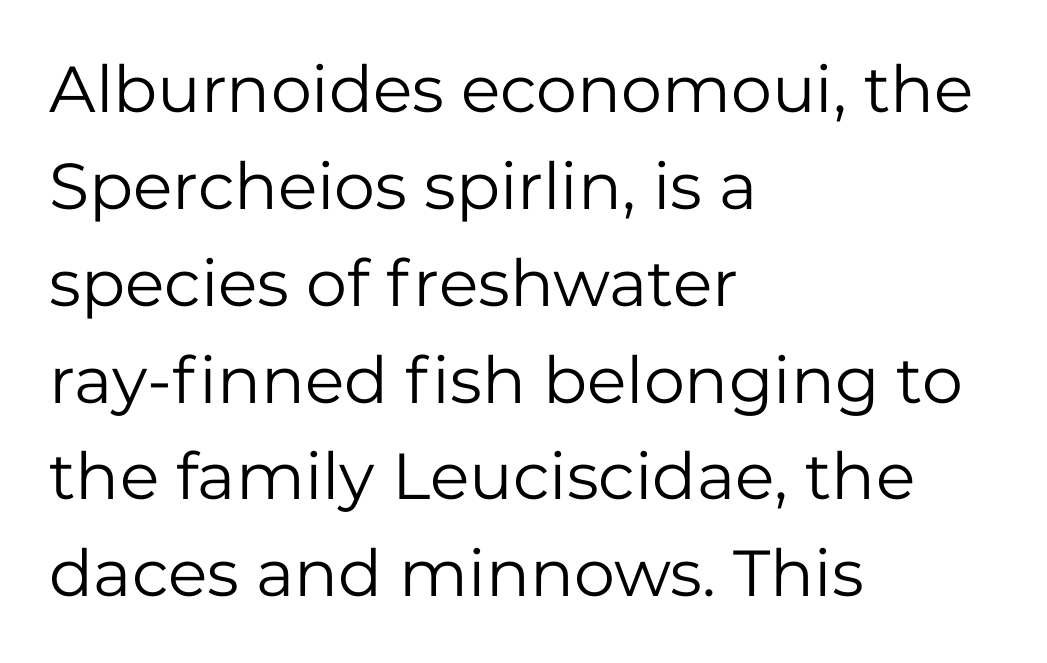
Q: Is the text bold? A: No.
Q: Is the text italic (slanted)? A: No, it is upright.
Q: Is the typeface a serif or a sans-serif typeface? A: Sans-serif.
Q: Is the text underlined? A: No.
Q: How is the paragraph aligned? A: Left-aligned.
Q: Is the spacing between letters normal or unusually wide? A: Normal.
Q: Is the spacing between lines tight, normal or loose? A: Normal.
Q: Width (condensed, normal, or wide)? A: Normal.
Q: Stroke contrast? A: Low.
Q: x-height? A: Medium.
Q: Monospaced? A: No.
